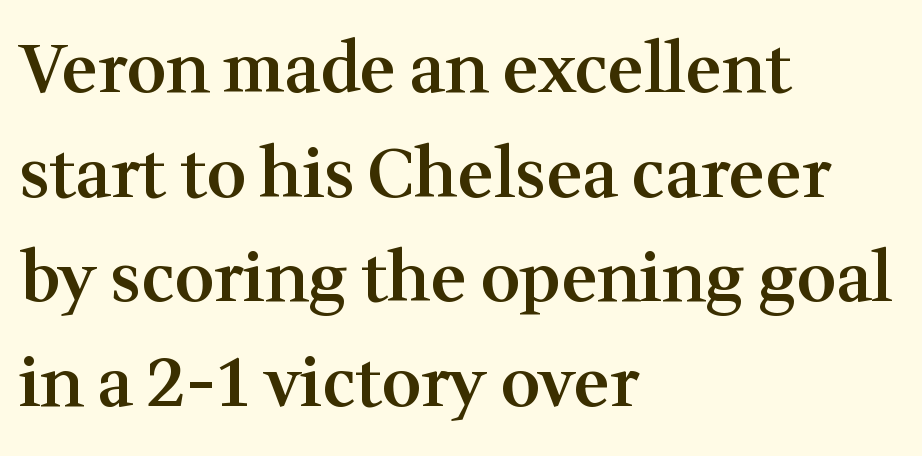
These lines are rendered in a variable-pitch font. Clear beneath every line of the passage. A typesetter would label this face a serif. The vertical gap from one line to the next is medium. Stems and bowls a touch heavier than normal — semibold.
